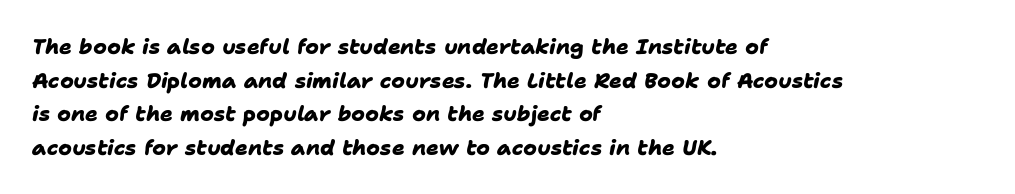
The image shows 21 px bold type; set left-aligned, normal line spacing (1.6x), normal letter spacing, not underlined.
